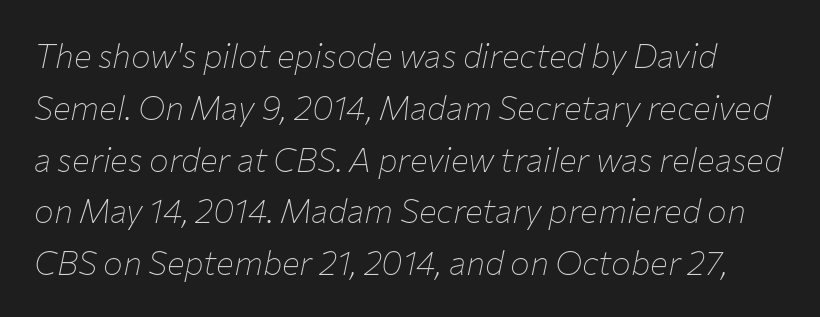
Varying glyph widths throughout — classic text-font behaviour. Decoration check: the copy has no underline. Each stroke keeps to a modest, everyday thickness or less. What stands out about the letter spacing? Nothing — it is the standard amount.
